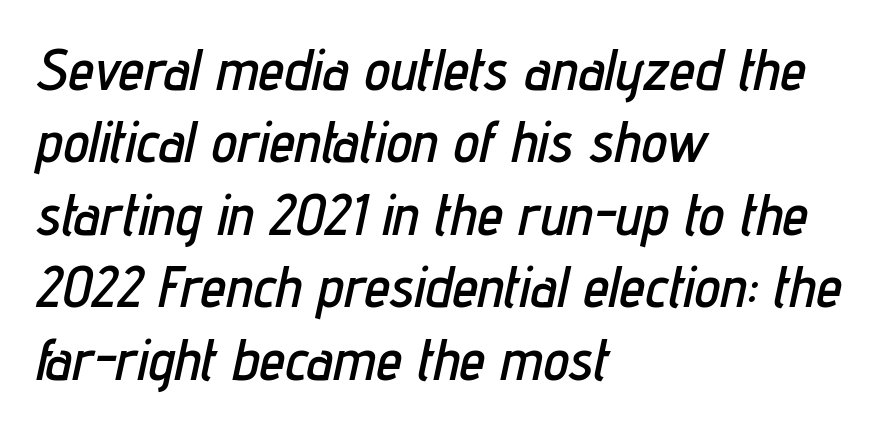
The image shows 58 px condensed type, italic (leaning right); set left-aligned, normal line spacing (1.25x), normal letter spacing, not underlined; low stroke contrast and a medium x-height.
